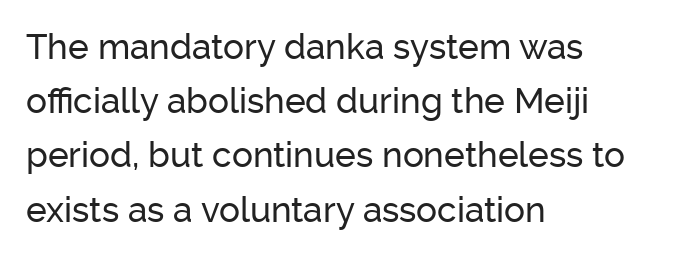
What's the leading like? Ordinary, nothing unusual. In terms of letterspacing, this is plain default setting. Is this a fixed-width face? No — the glyphs have proportional, varying widths. In CSS terms this would be text-align: left. A clean baseline with only descenders dipping below it. Check where the strokes stop: nothing finishes them off — pure sans.
